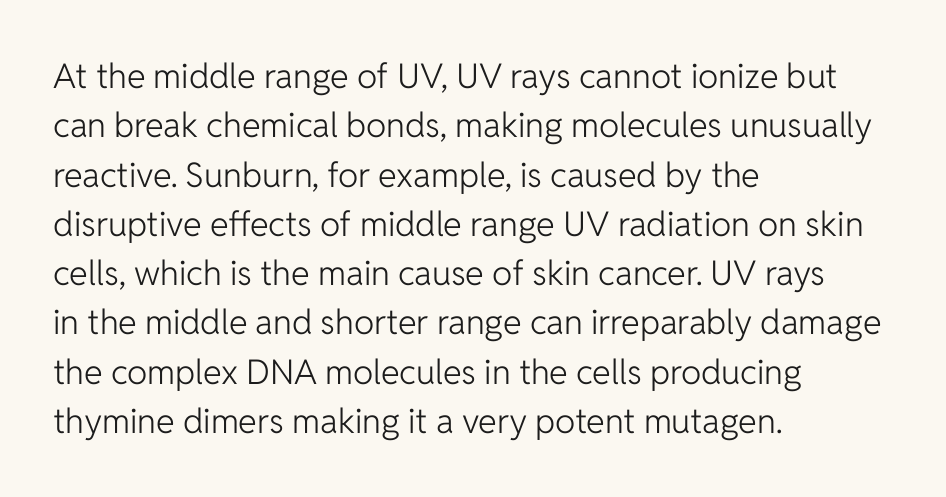
Q: Is the text bold? A: No.
Q: Is the text italic (slanted)? A: No, it is upright.
Q: Is the typeface a serif or a sans-serif typeface? A: Sans-serif.
Q: Is the text underlined? A: No.
Q: How is the paragraph aligned? A: Left-aligned.
Q: Is the spacing between letters normal or unusually wide? A: Normal.
Q: Is the spacing between lines tight, normal or loose? A: Normal.
Q: Width (condensed, normal, or wide)? A: Normal.
Q: Stroke contrast? A: Low.
Q: x-height? A: Medium.
Q: Monospaced? A: No.
